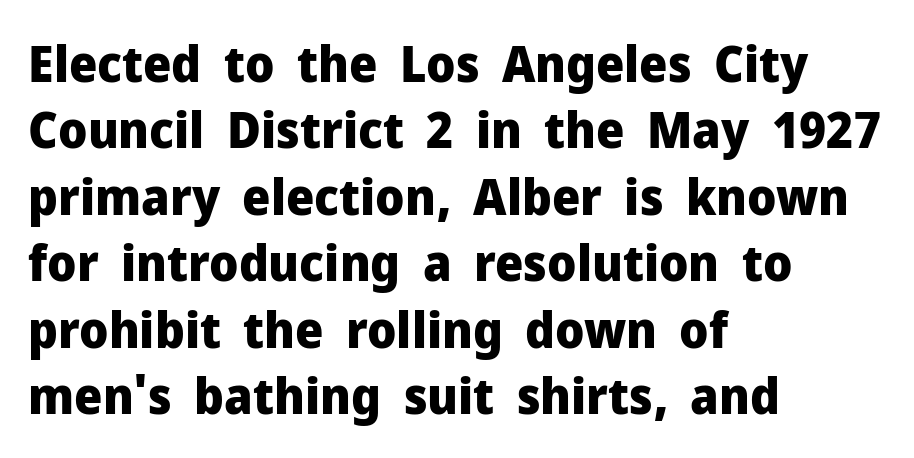
What stands out about the letter spacing? Nothing — it is the standard amount. Line starts are locked; line ends wander. Letters rest on an invisible, unmarked baseline. The typeface chosen for these lines omits serifs.
